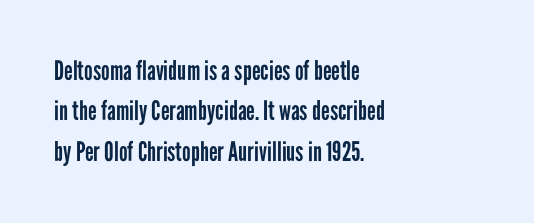
Q: Is the text bold? A: No.
Q: Is the text italic (slanted)? A: No, it is upright.
Q: Is the text underlined? A: No.
Q: How is the paragraph aligned? A: Left-aligned.
Q: Is the spacing between letters normal or unusually wide? A: Normal.
Q: Is the spacing between lines tight, normal or loose? A: Normal.
